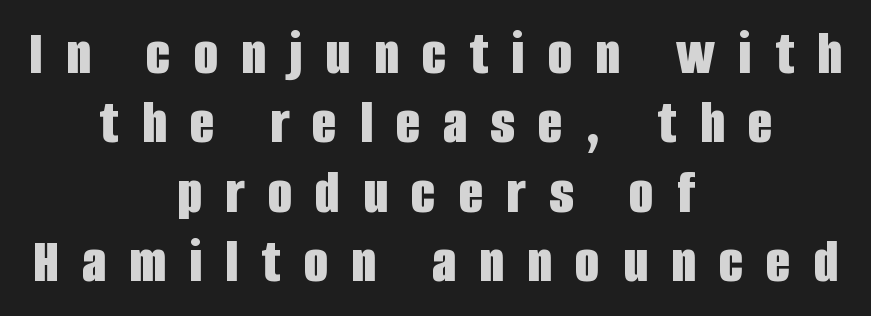
The image shows 63 px bold, condensed sans-serif type, upright; set centered, tight line spacing (1.1x), unusually wide letter spacing (+0.37 em), not underlined; low stroke contrast and a large x-height.
